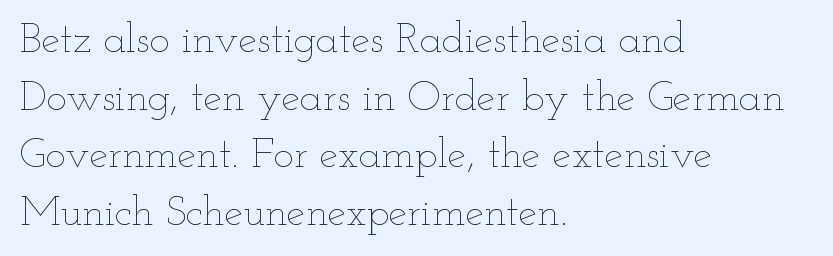
{"italic": "no", "bold": "no", "weight": "thin", "width": "wide", "stroke_contrast": "low", "x_height": "small", "monospaced": "no", "underline": "no", "align": "left", "line_spacing": "normal", "line_spacing_ratio": 1.37, "letter_spacing": "normal", "letter_spacing_em": 0.0, "glyph_px": 42}
